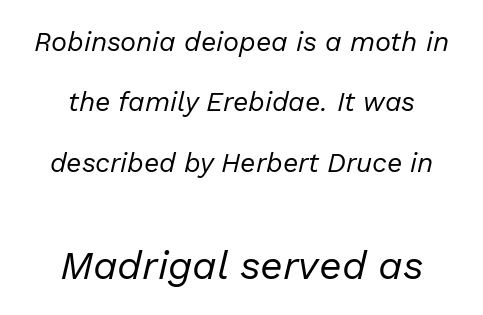
Compared with ordinary roman type, these characters are visibly tilted. Each word holds together tightly as a unit, with standard inter-letter gaps. The weight tops out at a normal text grade. The passage is arranged like a title page — every line centered. Regarding leading, the lines here are spaced well apart. Is this a fixed-width face? No — the glyphs have proportional, varying widths.
